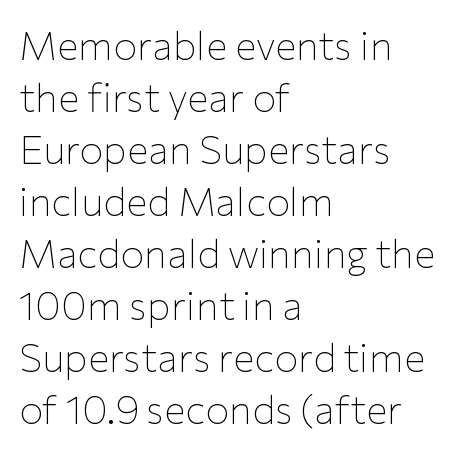
The image shows 40 px thin sans-serif type, upright; set left-aligned, normal line spacing (1.3x), normal letter spacing, not underlined; low stroke contrast and a medium x-height.
